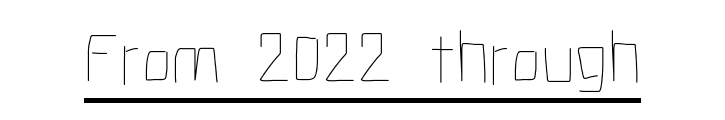
The image shows 77 px thin, condensed type, upright; set normal letter spacing, underlined; low stroke contrast and a medium x-height.
